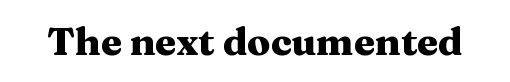
Q: Is the text bold? A: Yes.
Q: Is the text italic (slanted)? A: No, it is upright.
Q: Is the typeface a serif or a sans-serif typeface? A: Serif.
Q: Is the text underlined? A: No.
Q: Is the spacing between letters normal or unusually wide? A: Normal.
Q: Width (condensed, normal, or wide)? A: Wide.
Q: Stroke contrast? A: Medium.
Q: x-height? A: Medium.
Q: Monospaced? A: No.
